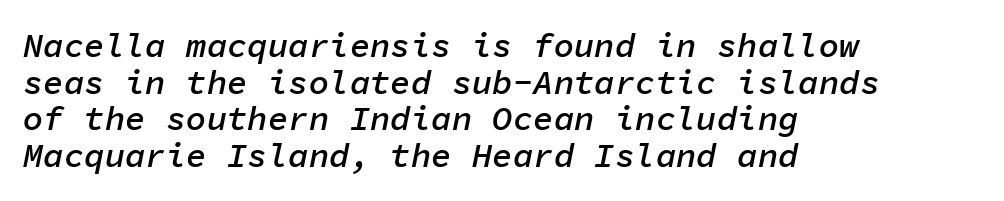
{"italic": "yes", "lean": "right", "slant_degrees": 11, "bold": "semi", "weight": "semibold", "width": "normal", "stroke_contrast": "low", "x_height": "medium", "monospaced": "yes", "underline": "no", "align": "left", "line_spacing": "tight", "line_spacing_ratio": 1.08, "letter_spacing": "normal", "letter_spacing_em": 0.0, "glyph_px": 34}
